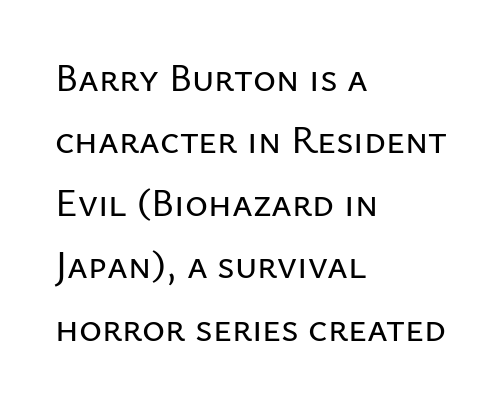
Q: Is the text italic (slanted)? A: No, it is upright.
Q: Is the typeface a serif or a sans-serif typeface? A: Sans-serif.
Q: Is the text underlined? A: No.
Q: How is the paragraph aligned? A: Left-aligned.
Q: Is the spacing between letters normal or unusually wide? A: Normal.
Q: Is the spacing between lines tight, normal or loose? A: Normal.
Q: Width (condensed, normal, or wide)? A: Normal.
Q: Stroke contrast? A: Low.
Q: x-height? A: Medium.
Q: Monospaced? A: No.
